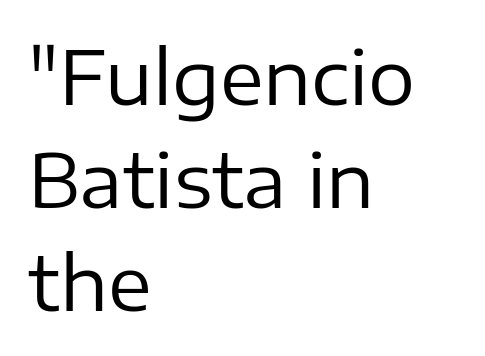
{"serif": "no", "italic": "no", "bold": "no", "weight": "regular", "width": "normal", "stroke_contrast": "low", "x_height": "medium", "monospaced": "no", "underline": "no", "align": "left", "line_spacing": "normal", "line_spacing_ratio": 1.39, "letter_spacing": "normal", "letter_spacing_em": 0.0, "glyph_px": 74}
